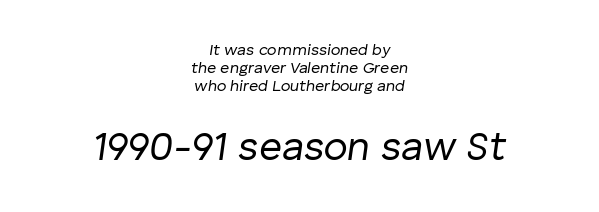
Q: Is the text bold? A: No.
Q: Is the text italic (slanted)? A: Yes, it leans right by about 8 degrees.
Q: Is the text underlined? A: No.
Q: How is the paragraph aligned? A: Centered.
Q: Is the spacing between letters normal or unusually wide? A: Normal.
Q: Is the spacing between lines tight, normal or loose? A: Tight.
Q: Which block of text is set in a larger size, the first (top) or the second (bottom)? A: The second (bottom) one.
Q: Width (condensed, normal, or wide)? A: Normal.
Q: Stroke contrast? A: Low.
Q: x-height? A: Medium.
Q: Monospaced? A: No.
